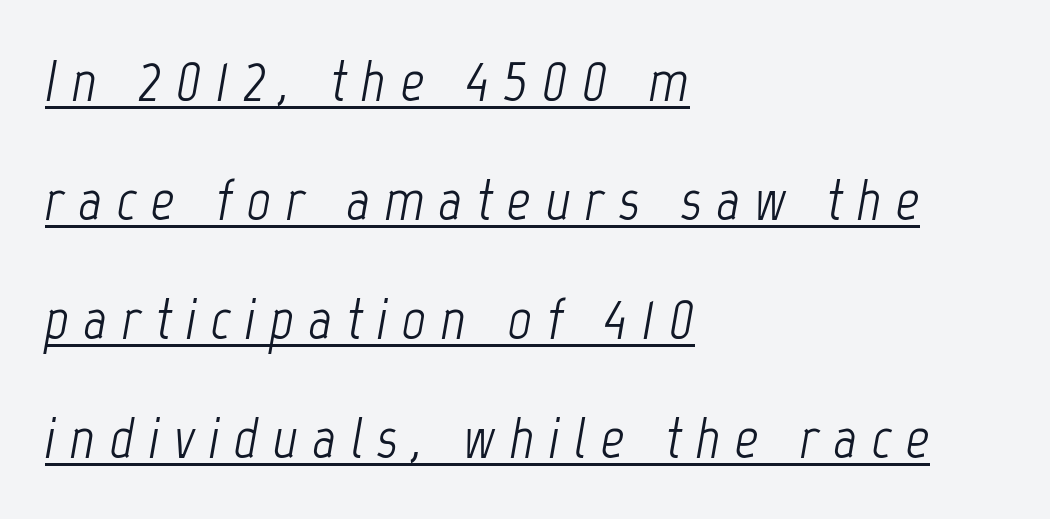
Proportional: the letters do not fall into vertical columns. Between one letter and the next there's a generous, obvious gap. The face looks like a standard text weight, possibly lighter. Interline gaps are noticeably wide in this sample.
